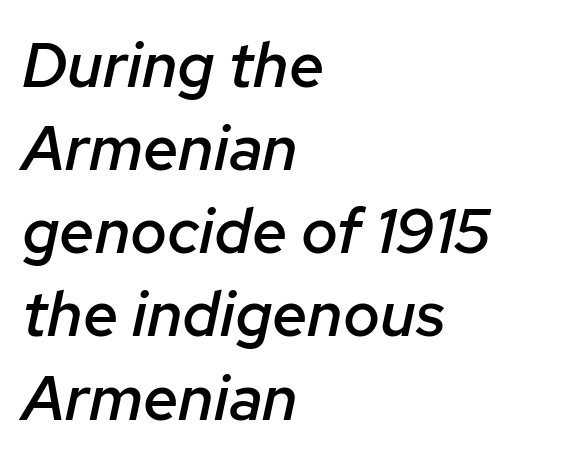
Q: Is the text bold? A: Semi-bold.
Q: Is the text italic (slanted)? A: Yes, it leans right by about 12 degrees.
Q: Is the text underlined? A: No.
Q: How is the paragraph aligned? A: Left-aligned.
Q: Is the spacing between letters normal or unusually wide? A: Normal.
Q: Is the spacing between lines tight, normal or loose? A: Normal.
Q: Width (condensed, normal, or wide)? A: Normal.
Q: Stroke contrast? A: Low.
Q: x-height? A: Medium.
Q: Monospaced? A: No.
